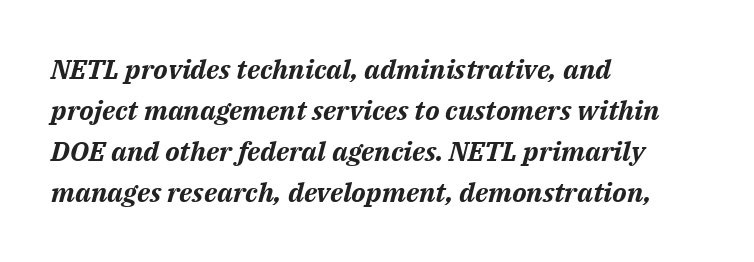
The type is set solid horizontally, with unmodified tracking. Line starts are locked; line ends wander. The strokes are fattened all the way to bold. The area under the type is left untouched. The specimen reads as italic at a glance. The rendering uses a moderate line-height, typical for paragraphs.
